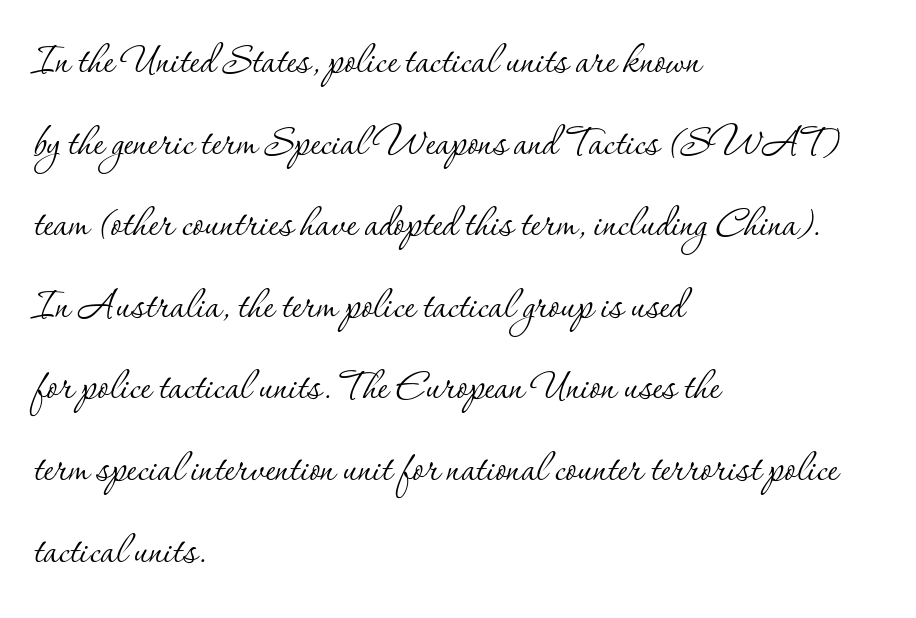
Old-style or modern, the face here clearly has serifs. These glyphs show unthickened strokes, regular width or finer. Typeset ragged right — the left edge is the straight one. Note the varied advance widths — an 'i' is clearly narrower than an 'm'.
